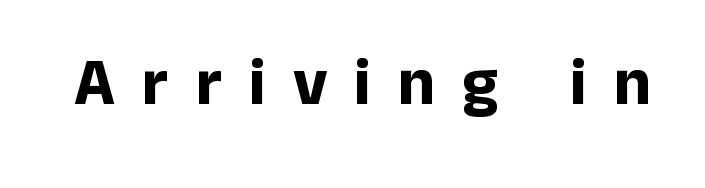
This rendering employs a face without finishing strokes, i.e., a sans-serif. The passage shown is typed in a proportional face where columns would drift. Caption: bold face, heavy strokes. The font's upright variant was chosen for this text.
